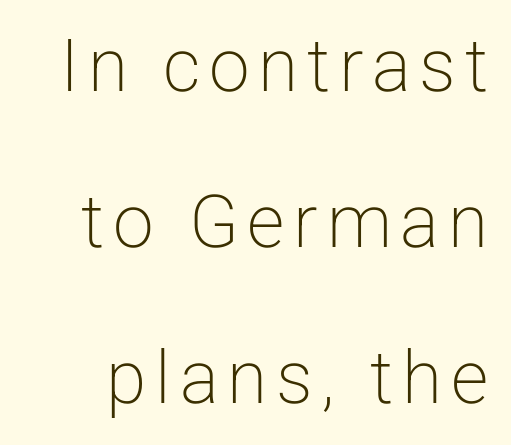
Q: Is the text bold? A: No.
Q: Is the text italic (slanted)? A: No, it is upright.
Q: Is the typeface a serif or a sans-serif typeface? A: Sans-serif.
Q: Is the text underlined? A: No.
Q: Is the spacing between lines tight, normal or loose? A: Loose.
Q: Width (condensed, normal, or wide)? A: Normal.
Q: Stroke contrast? A: Low.
Q: x-height? A: Medium.
Q: Monospaced? A: No.
